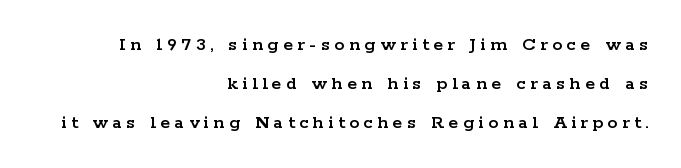
Q: Is the text italic (slanted)? A: No, it is upright.
Q: Is the text underlined? A: No.
Q: How is the paragraph aligned? A: Right-aligned.
Q: Is the spacing between letters normal or unusually wide? A: Unusually wide.
Q: Is the spacing between lines tight, normal or loose? A: Loose.
